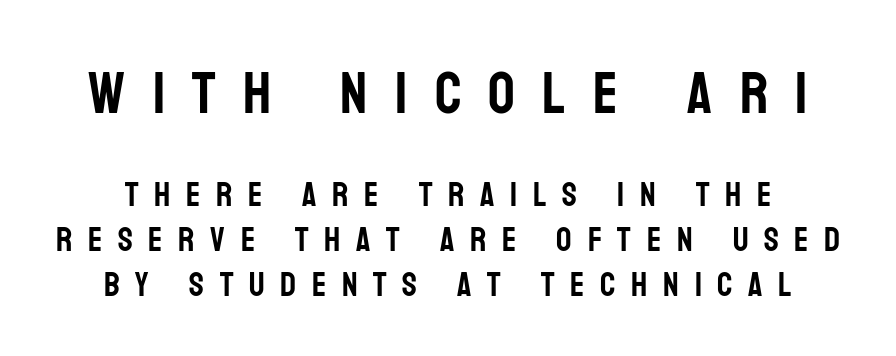
Ascenders rise straight up at ninety degrees. This rendering features lettering with no underline. Line spacing here is normal. Of the two passages, the one on top uses the larger point size.
